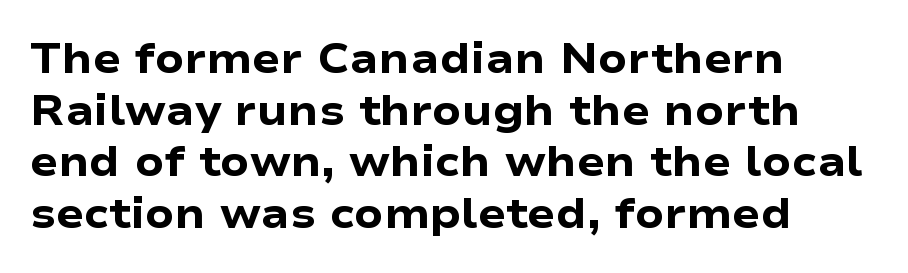
{"serif": "no", "italic": "no", "bold": "yes", "weight": "heavy", "width": "wide", "stroke_contrast": "low", "x_height": "medium", "monospaced": "no", "underline": "no", "align": "left", "line_spacing_ratio": 1.23, "letter_spacing": "normal", "letter_spacing_em": 0.0, "glyph_px": 42}
